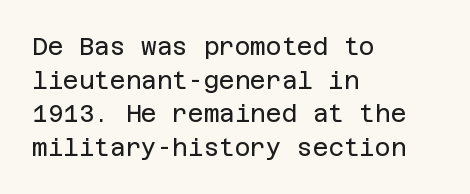
Does the copy run flush right? No — it runs flush left. Does extra space separate the letters? No, they use regular spacing. The letters look calm and open, with moderate or lighter stems. Beneath every word, the page is bare. Normally led — the rows are evenly, conventionally spaced.
